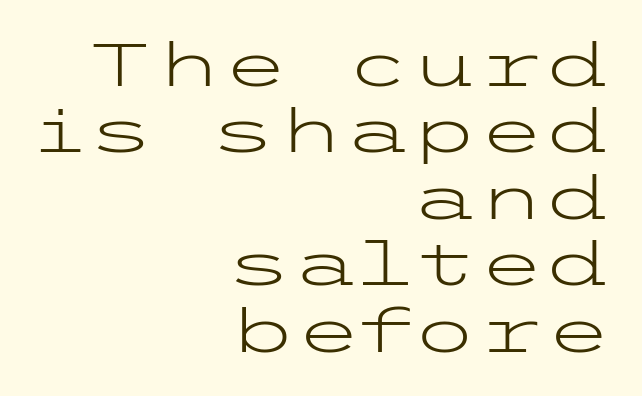
This sample uses a sans-serif face. The lettering holds an erect, upright posture throughout. The designer dialed line spacing down below the default. The letterforms sit shoulder to shoulder at normal distance. Stroke mass is kept to a normal reading level or below.
